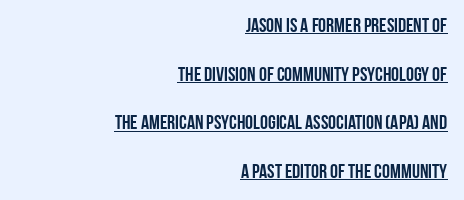
The image shows 20 px text type, upright; set right-aligned, loose line spacing (2.43x), normal letter spacing, underlined.
